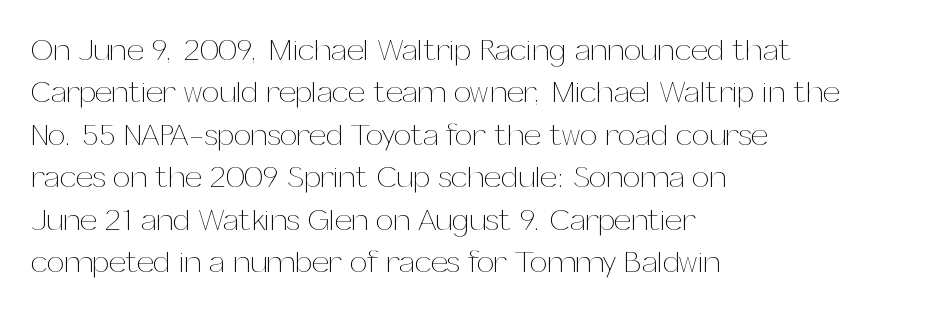
{"italic": "no", "bold": "no", "weight": "thin", "width": "normal", "stroke_contrast": "medium", "x_height": "medium", "monospaced": "no", "underline": "no", "align": "left", "line_spacing": "normal", "line_spacing_ratio": 1.37, "letter_spacing": "normal", "letter_spacing_em": 0.0, "glyph_px": 31}
